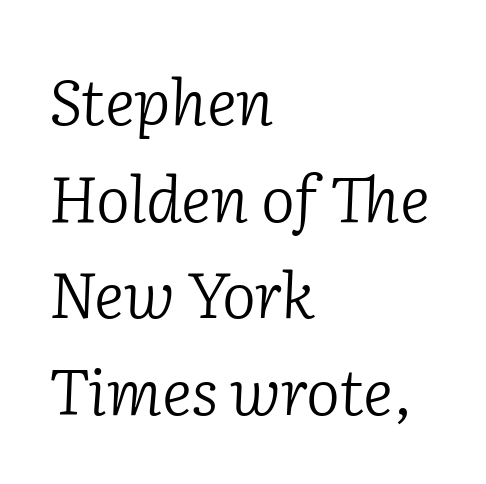
Q: Is the text bold? A: No.
Q: Is the text italic (slanted)? A: Yes, it leans right by about 2 degrees.
Q: Is the typeface a serif or a sans-serif typeface? A: Serif.
Q: Is the text underlined? A: No.
Q: How is the paragraph aligned? A: Left-aligned.
Q: Is the spacing between letters normal or unusually wide? A: Normal.
Q: Is the spacing between lines tight, normal or loose? A: Normal.
Q: Width (condensed, normal, or wide)? A: Normal.
Q: Stroke contrast? A: Low.
Q: x-height? A: Medium.
Q: Monospaced? A: No.
